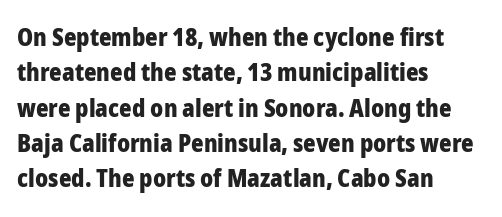
{"italic": "no", "bold": "yes", "underline": "no", "align": "left", "line_spacing": "normal", "line_spacing_ratio": 1.47, "letter_spacing": "normal", "letter_spacing_em": 0.0, "glyph_px": 24}
